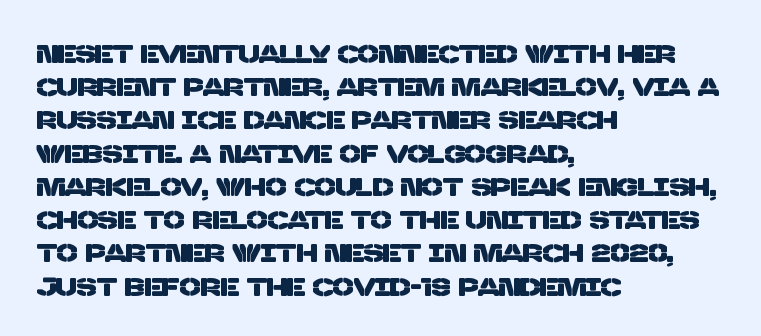
Q: Is the text underlined? A: No.
Q: How is the paragraph aligned? A: Left-aligned.
Q: Is the spacing between letters normal or unusually wide? A: Normal.
Q: Is the spacing between lines tight, normal or loose? A: Normal.
